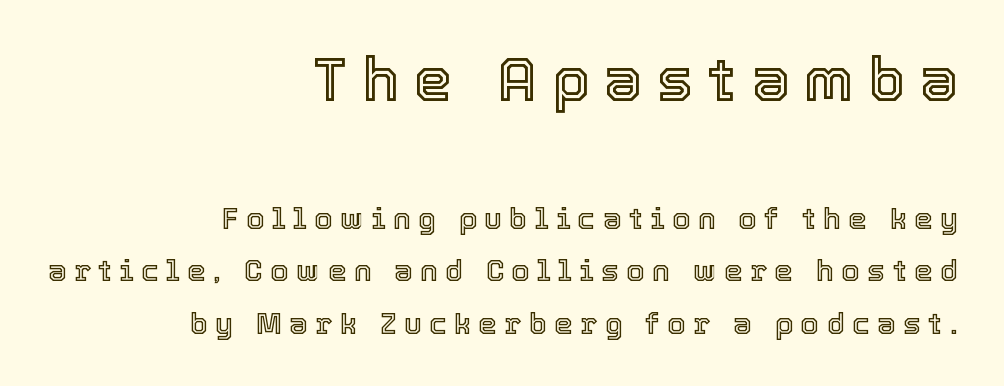
Q: Is the text italic (slanted)? A: No, it is upright.
Q: Is the text underlined? A: No.
Q: How is the paragraph aligned? A: Right-aligned.
Q: Is the spacing between letters normal or unusually wide? A: Unusually wide.
Q: Which block of text is set in a larger size, the first (top) or the second (bottom)? A: The first (top) one.
Q: Width (condensed, normal, or wide)? A: Normal.
Q: x-height? A: Medium.
Q: Monospaced? A: No.
